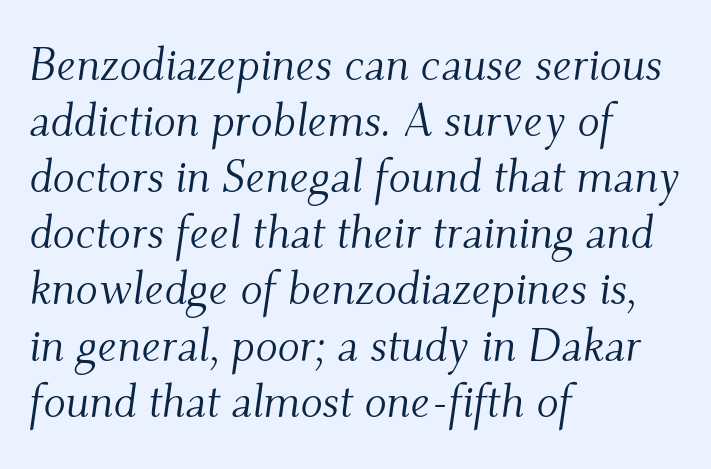
Q: Is the text bold? A: No.
Q: Is the text italic (slanted)? A: Yes, it leans right by about 9 degrees.
Q: Is the typeface a serif or a sans-serif typeface? A: Serif.
Q: Is the text underlined? A: No.
Q: How is the paragraph aligned? A: Left-aligned.
Q: Is the spacing between letters normal or unusually wide? A: Normal.
Q: Width (condensed, normal, or wide)? A: Normal.
Q: Stroke contrast? A: Medium.
Q: x-height? A: Small.
Q: Monospaced? A: No.
